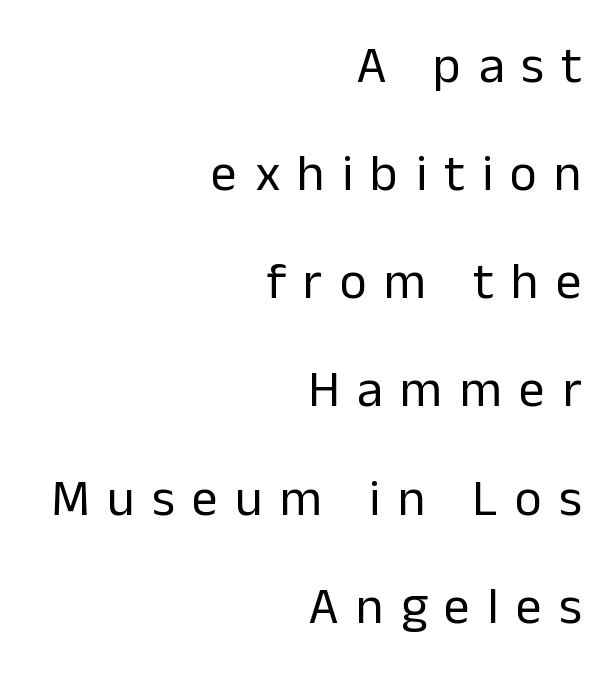
Q: Is the text bold? A: No.
Q: Is the text italic (slanted)? A: No, it is upright.
Q: Is the typeface a serif or a sans-serif typeface? A: Sans-serif.
Q: Is the text underlined? A: No.
Q: How is the paragraph aligned? A: Right-aligned.
Q: Is the spacing between letters normal or unusually wide? A: Unusually wide.
Q: Is the spacing between lines tight, normal or loose? A: Loose.
Q: Width (condensed, normal, or wide)? A: Normal.
Q: Stroke contrast? A: Low.
Q: x-height? A: Medium.
Q: Monospaced? A: No.
